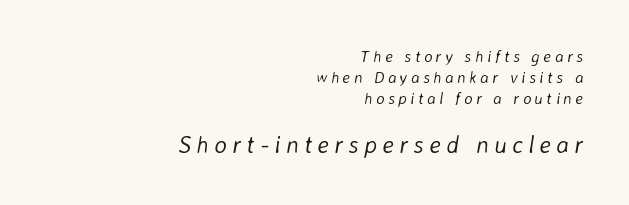
Q: Is the text bold? A: No.
Q: Is the text italic (slanted)? A: Yes, it leans right by about 8 degrees.
Q: Is the text underlined? A: No.
Q: How is the paragraph aligned? A: Right-aligned.
Q: Is the spacing between letters normal or unusually wide? A: Unusually wide.
Q: Is the spacing between lines tight, normal or loose? A: Normal.
Q: Which block of text is set in a larger size, the first (top) or the second (bottom)? A: The second (bottom) one.
